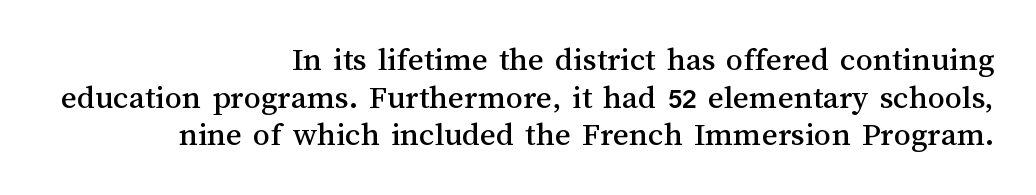
Q: Is the text italic (slanted)? A: No, it is upright.
Q: Is the text underlined? A: No.
Q: How is the paragraph aligned? A: Right-aligned.
Q: Is the spacing between letters normal or unusually wide? A: Normal.
Q: Is the spacing between lines tight, normal or loose? A: Tight.
Q: Width (condensed, normal, or wide)? A: Normal.
Q: Stroke contrast? A: Medium.
Q: x-height? A: Medium.
Q: Monospaced? A: No.
